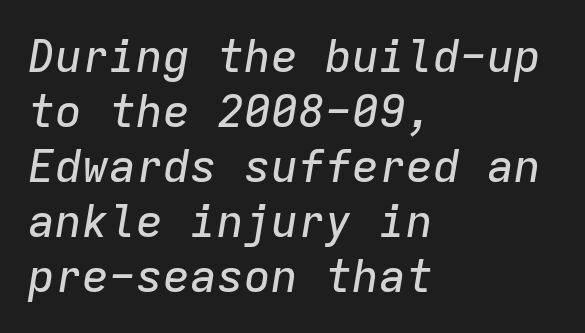
{"italic": "yes", "lean": "right", "slant_degrees": 9, "width": "normal", "stroke_contrast": "low", "x_height": "medium", "monospaced": "yes", "underline": "no", "align": "left", "line_spacing_ratio": 1.22, "letter_spacing": "normal", "letter_spacing_em": 0.0, "glyph_px": 45}
